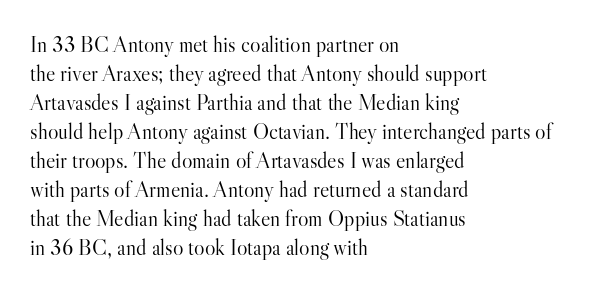
The image shows 22 px text type, upright; set left-aligned, normal line spacing (1.32x), normal letter spacing, not underlined.
